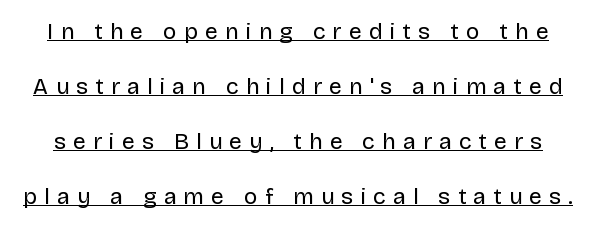
{"italic": "no", "bold": "no", "underline": "yes", "line_spacing": "loose", "line_spacing_ratio": 2.39, "letter_spacing": "wide", "letter_spacing_em": 0.31, "glyph_px": 23}
